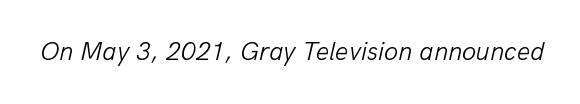
Vertical stems look standard width or narrower in stroke. Notice how the stems are inclined rather than vertical — that's the hallmark of italics. The words here are not underlined. Students, note that the glyphs here touch the page at normal intervals.
